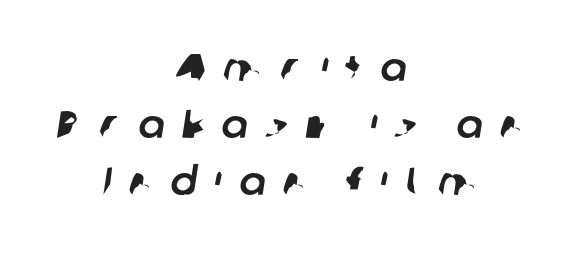
The image shows 39 px sans-serif type; set centered, normal line spacing (1.46x), unusually wide letter spacing (+0.45 em), not underlined; low stroke contrast and a medium x-height.
